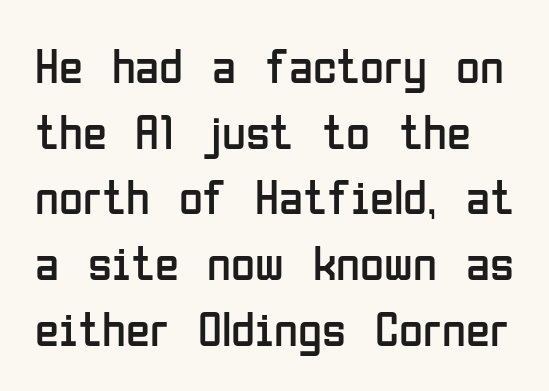
Q: Is the text bold? A: No.
Q: Is the text italic (slanted)? A: No, it is upright.
Q: Is the typeface a serif or a sans-serif typeface? A: Sans-serif.
Q: Is the text underlined? A: No.
Q: Is the spacing between letters normal or unusually wide? A: Normal.
Q: Is the spacing between lines tight, normal or loose? A: Normal.
Q: Width (condensed, normal, or wide)? A: Condensed.
Q: Stroke contrast? A: Low.
Q: x-height? A: Medium.
Q: Monospaced? A: No.
